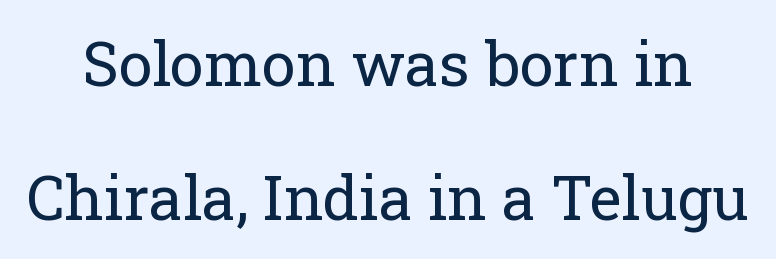
Q: Is the text bold? A: No.
Q: Is the text italic (slanted)? A: No, it is upright.
Q: Is the typeface a serif or a sans-serif typeface? A: Serif.
Q: Is the text underlined? A: No.
Q: Is the spacing between letters normal or unusually wide? A: Normal.
Q: Is the spacing between lines tight, normal or loose? A: Loose.
Q: Width (condensed, normal, or wide)? A: Normal.
Q: Stroke contrast? A: Low.
Q: x-height? A: Medium.
Q: Monospaced? A: No.
